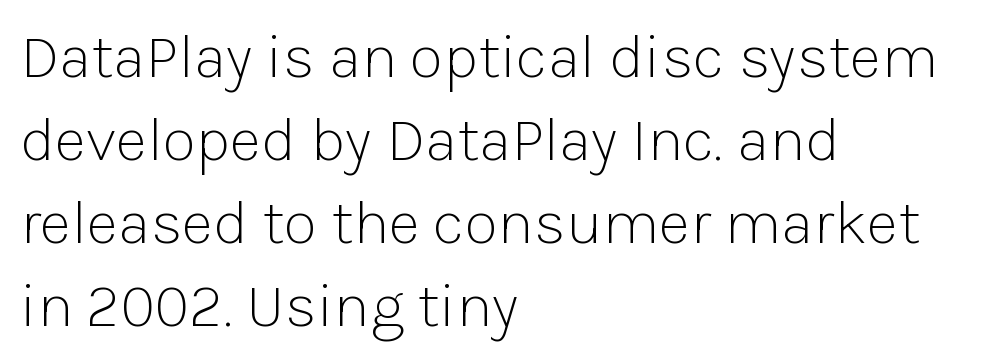
Quick note: not italic, upright. Any mark beneath the type? The region is blank. Stem width sits at or under what a default text font uses. You could not count columns in this text — the font is proportionally spaced. The compositor pushed each line to the left boundary.
